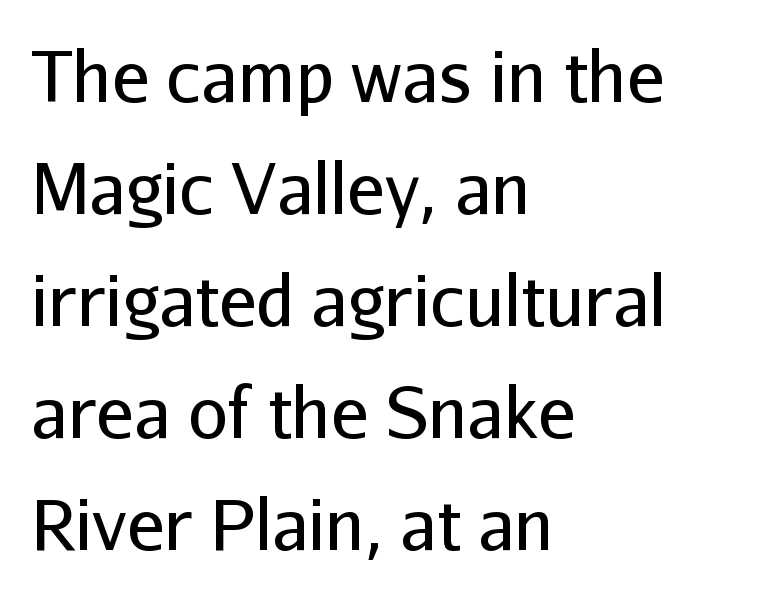
{"serif": "no", "italic": "no", "bold": "no", "weight": "regular", "width": "normal", "stroke_contrast": "low", "x_height": "medium", "monospaced": "no", "underline": "no", "align": "left", "line_spacing": "normal", "line_spacing_ratio": 1.6, "letter_spacing": "normal", "letter_spacing_em": 0.0, "glyph_px": 70}
